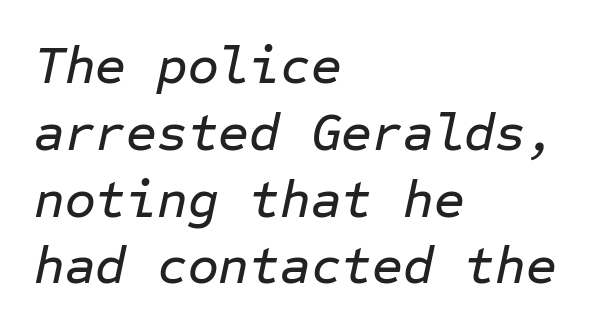
Q: Is the text italic (slanted)? A: Yes, it leans right by about 12 degrees.
Q: Is the text underlined? A: No.
Q: How is the paragraph aligned? A: Left-aligned.
Q: Is the spacing between letters normal or unusually wide? A: Normal.
Q: Is the spacing between lines tight, normal or loose? A: Normal.
Q: Width (condensed, normal, or wide)? A: Normal.
Q: Stroke contrast? A: Low.
Q: x-height? A: Medium.
Q: Monospaced? A: Yes.
